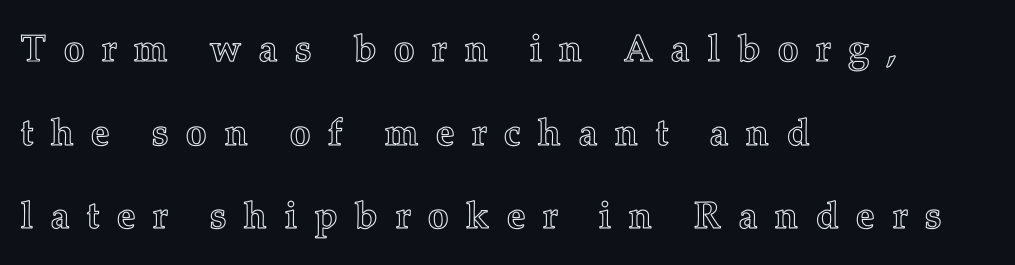
Vertical spacing — loose. The lettering holds an erect, upright posture throughout. The space beneath each line is pristine and unruled. Horizontal alignment here is leftward, the default for most running prose.
